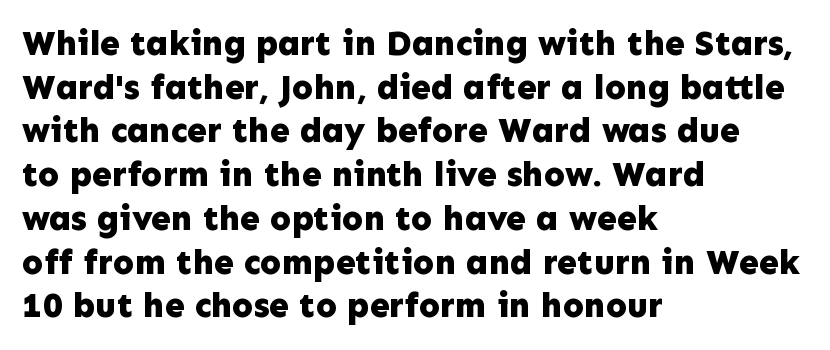
Rule under the text: the space is simply empty. Do the characters align in a grid? No, the font is proportional. Each word holds together tightly as a unit, with standard inter-letter gaps. Does the type have serifs? No, each stem ends abruptly. The sample has been set heavy, in full bold.
